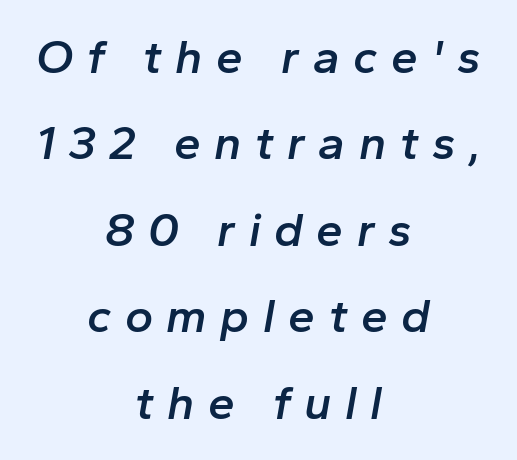
The image shows 48 px semibold type, italic (leaning right); set centered, line spacing 1.8x, unusually wide letter spacing (+0.28 em), not underlined; low stroke contrast and a medium x-height.
